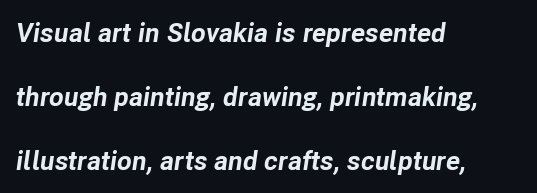
The image shows 27 px bold type, italic (leaning right); set left-aligned, loose line spacing (2.37x), normal letter spacing, not underlined.
